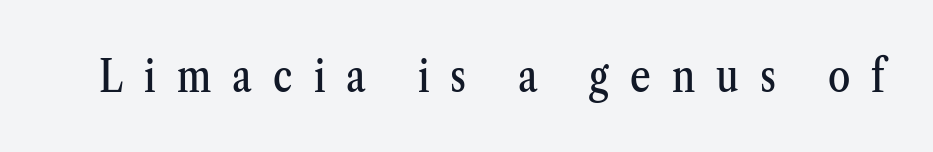
Note the varied advance widths — an 'i' is clearly narrower than an 'm'. The letters carry serifs — small finishing strokes at the ends of their stems. Posture: upright roman. Underline: absent. A typesetter would call this heavily tracked-out type.
